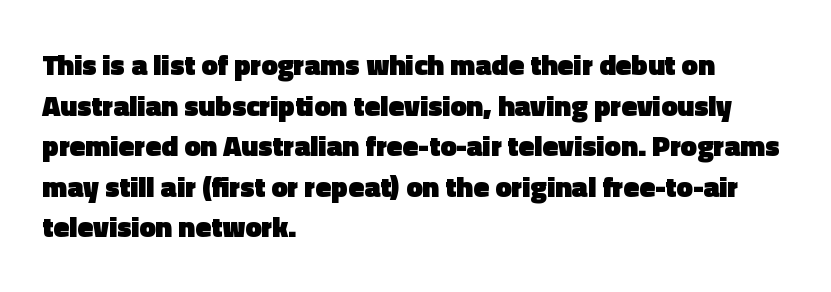
The image shows 29 px heavy sans-serif type, upright; set left-aligned, normal line spacing (1.4x), normal letter spacing, not underlined; a medium x-height.
